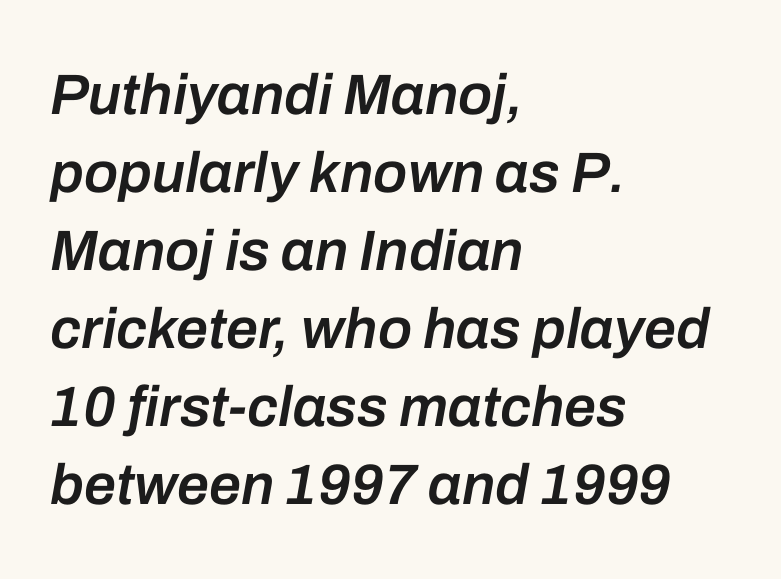
Q: Is the text bold? A: Semi-bold.
Q: Is the text italic (slanted)? A: Yes, it leans right by about 10 degrees.
Q: Is the text underlined? A: No.
Q: How is the paragraph aligned? A: Left-aligned.
Q: Is the spacing between letters normal or unusually wide? A: Normal.
Q: Is the spacing between lines tight, normal or loose? A: Normal.
Q: Width (condensed, normal, or wide)? A: Normal.
Q: Stroke contrast? A: Low.
Q: x-height? A: Medium.
Q: Monospaced? A: No.
